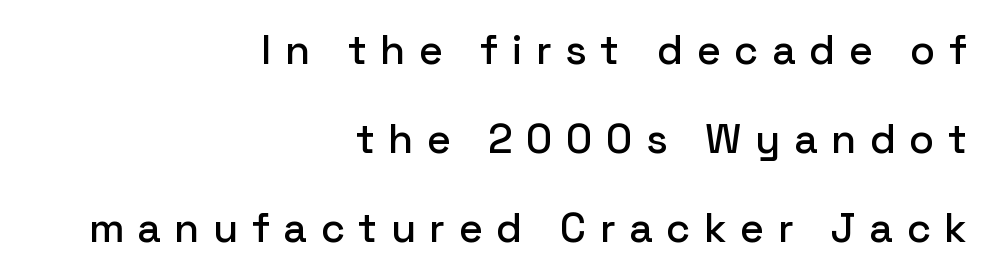
The image shows 41 px sans-serif type, upright; set right-aligned, loose line spacing (2.17x), unusually wide letter spacing (+0.33 em), not underlined; low stroke contrast and a medium x-height.
